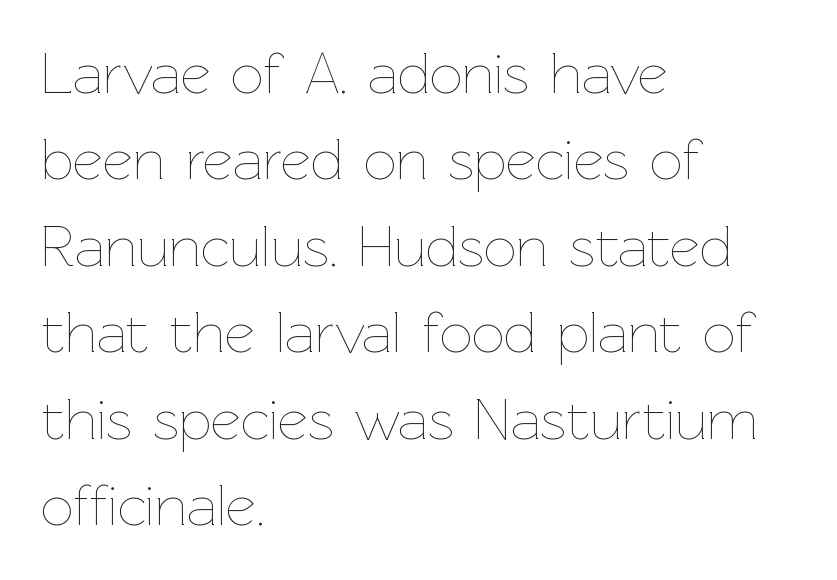
Q: Is the text bold? A: No.
Q: Is the text italic (slanted)? A: No, it is upright.
Q: Is the text underlined? A: No.
Q: How is the paragraph aligned? A: Left-aligned.
Q: Is the spacing between letters normal or unusually wide? A: Normal.
Q: Is the spacing between lines tight, normal or loose? A: Normal.
Q: Width (condensed, normal, or wide)? A: Normal.
Q: Stroke contrast? A: Low.
Q: x-height? A: Medium.
Q: Monospaced? A: No.
